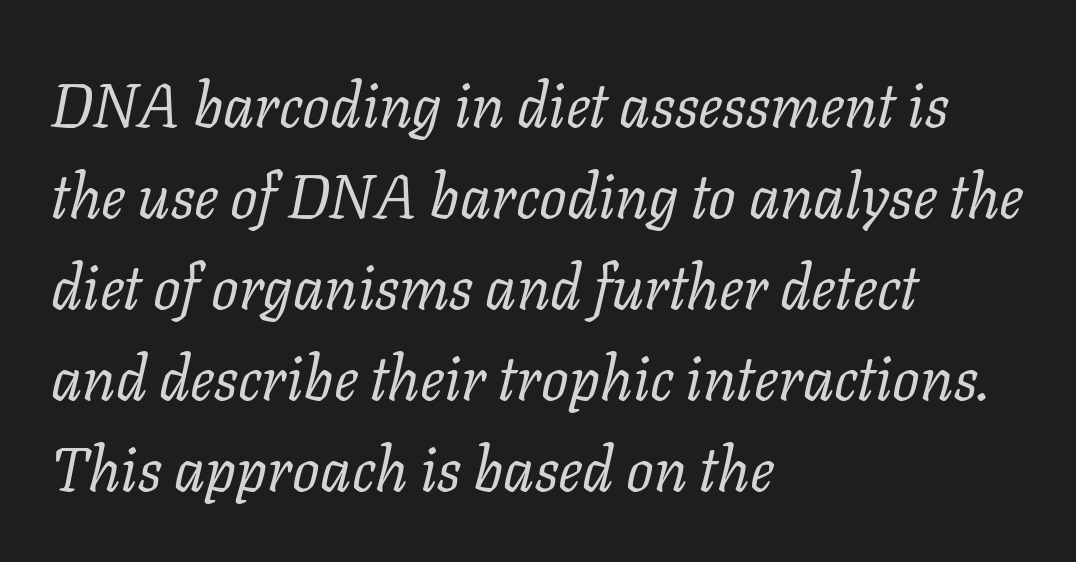
{"serif": "yes", "italic": "yes", "lean": "right", "slant_degrees": 11, "bold": "no", "weight": "regular", "width": "normal", "stroke_contrast": "low", "x_height": "medium", "monospaced": "no", "underline": "no", "align": "left", "line_spacing": "normal", "line_spacing_ratio": 1.49, "letter_spacing": "normal", "letter_spacing_em": 0.0, "glyph_px": 61}
